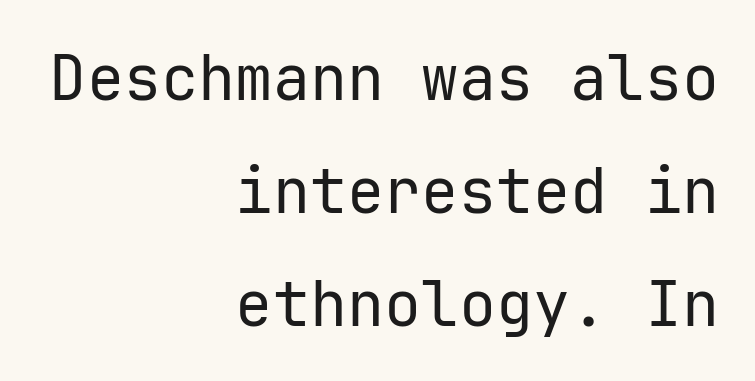
Q: Is the text bold? A: No.
Q: Is the text italic (slanted)? A: No, it is upright.
Q: Is the typeface a serif or a sans-serif typeface? A: Sans-serif.
Q: Is the text underlined? A: No.
Q: How is the paragraph aligned? A: Right-aligned.
Q: Is the spacing between letters normal or unusually wide? A: Normal.
Q: Width (condensed, normal, or wide)? A: Normal.
Q: Stroke contrast? A: Low.
Q: x-height? A: Medium.
Q: Monospaced? A: Yes.
